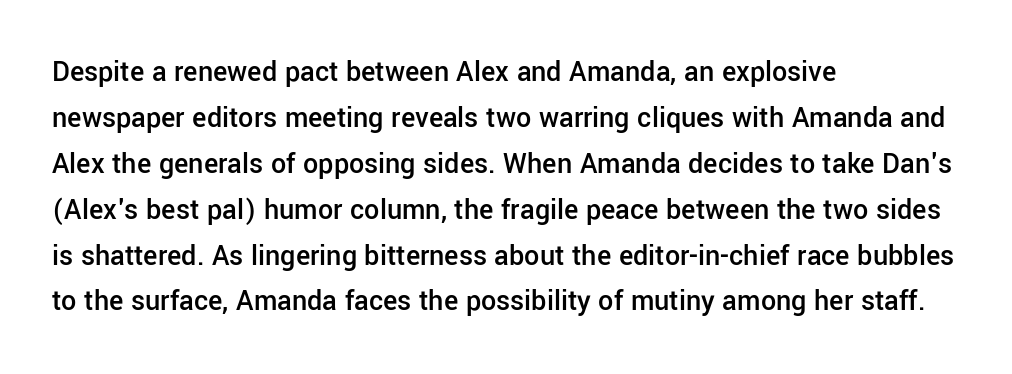
Q: Is the text bold? A: Semi-bold.
Q: Is the text italic (slanted)? A: No, it is upright.
Q: Is the typeface a serif or a sans-serif typeface? A: Sans-serif.
Q: Is the text underlined? A: No.
Q: How is the paragraph aligned? A: Left-aligned.
Q: Is the spacing between letters normal or unusually wide? A: Normal.
Q: Is the spacing between lines tight, normal or loose? A: Normal.
Q: Width (condensed, normal, or wide)? A: Normal.
Q: Stroke contrast? A: Low.
Q: x-height? A: Medium.
Q: Monospaced? A: No.
